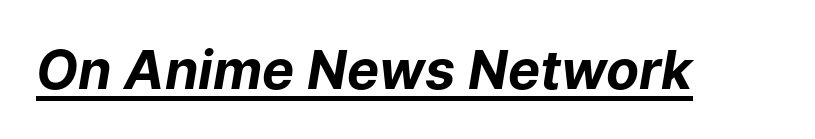
Notice how a bar underscores the lettering throughout. Thick stems and heavy bowls — unmistakably bold. Character widths vary here, with narrow letters taking less room than wide ones. Observe the ordinary spacing: letters are neighbours, not strangers.
